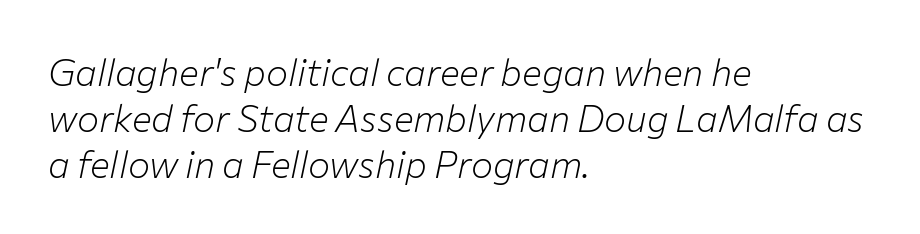
Q: Is the text bold? A: No.
Q: Is the text italic (slanted)? A: Yes, it leans right by about 12 degrees.
Q: Is the text underlined? A: No.
Q: How is the paragraph aligned? A: Left-aligned.
Q: Is the spacing between letters normal or unusually wide? A: Normal.
Q: Width (condensed, normal, or wide)? A: Normal.
Q: Stroke contrast? A: Low.
Q: x-height? A: Medium.
Q: Monospaced? A: No.
